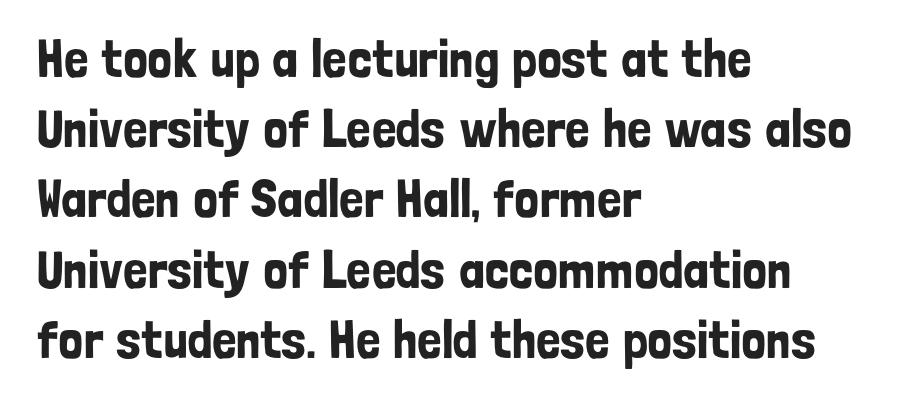
The face used here is rendered with its standard letterfit. The letters stand upright; this is a roman face. This sample keeps an unexceptional amount of space between lines. Look at the bottom of the vertical strokes: they stop flat, with no serifs. Rule under the text: the space is simply empty. Do the characters align in a grid? No, the font is proportional.
